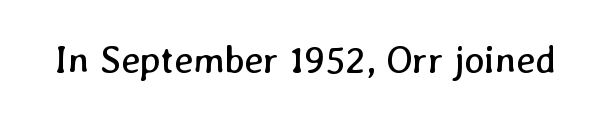
Q: Is the text bold? A: No.
Q: Is the text underlined? A: No.
Q: Is the spacing between letters normal or unusually wide? A: Normal.
Q: Width (condensed, normal, or wide)? A: Normal.
Q: Stroke contrast? A: Low.
Q: x-height? A: Medium.
Q: Monospaced? A: No.
